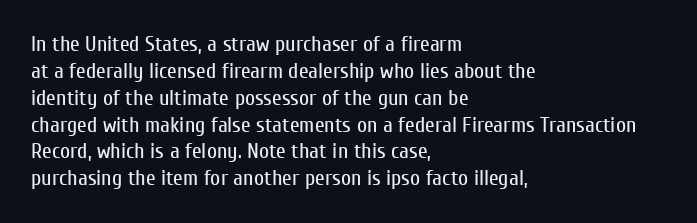
Q: Is the text bold? A: No.
Q: Is the text italic (slanted)? A: No, it is upright.
Q: Is the text underlined? A: No.
Q: How is the paragraph aligned? A: Left-aligned.
Q: Is the spacing between letters normal or unusually wide? A: Normal.
